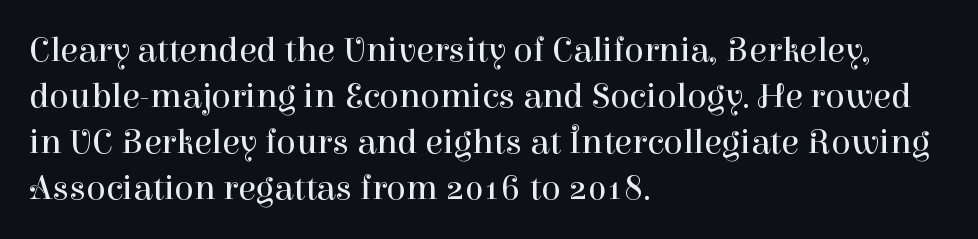
Note: serifs present on the glyphs. Looks like regular typesetting: each glyph gets only the width it needs. Italic? Not at all — the glyphs are vertical. Check the space under the baseline: it is left empty.
